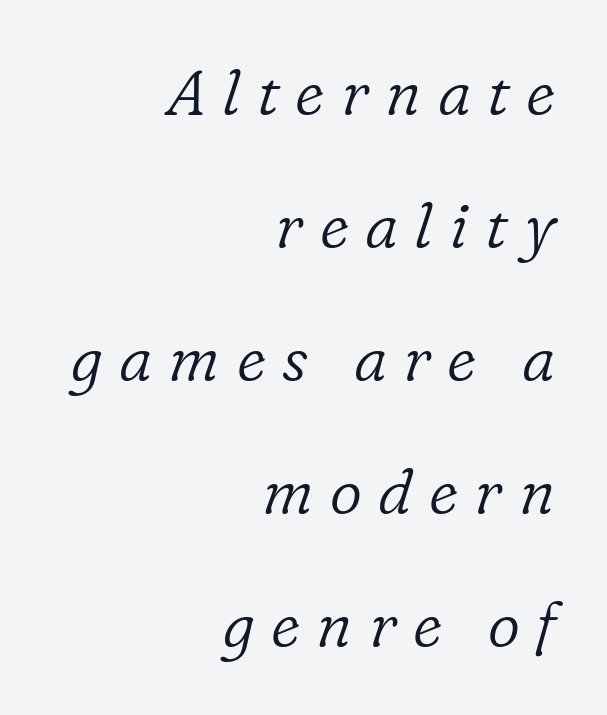
This rendering employs a face with finishing strokes, i.e., a serif. A typesetter would mark this as italic. All the whitespace from short lines collects on the left. No letter is thick-stroked: the sample isn't bold.
